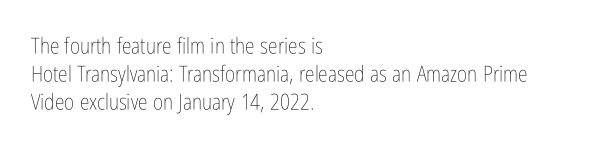
No extra ink here — the face is not bold. Students, observe: this is what conventionally led text looks like. Visually the block forms a straight wall on the left and a jagged coastline on the right. Clear beneath every line of the passage.
